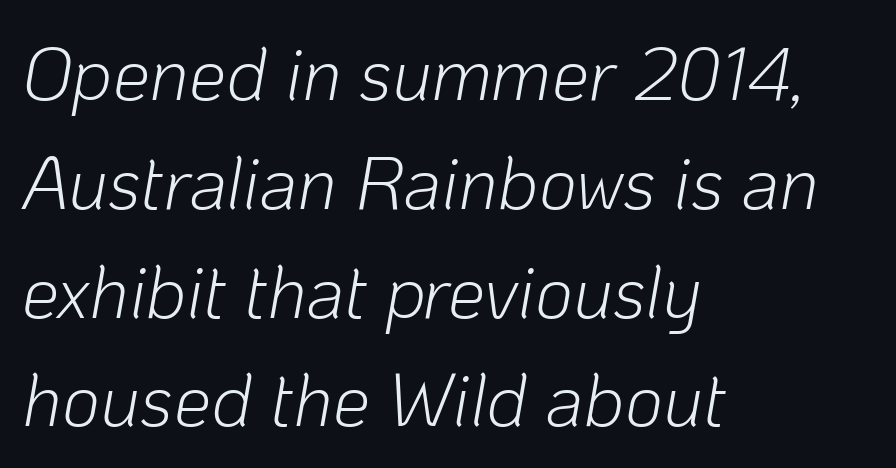
Observe the lean: these are italic letterforms. Note the varied advance widths — an 'i' is clearly narrower than an 'm'. Words appear dense and cohesive because spacing is normal. Beneath every word, the page is bare.
